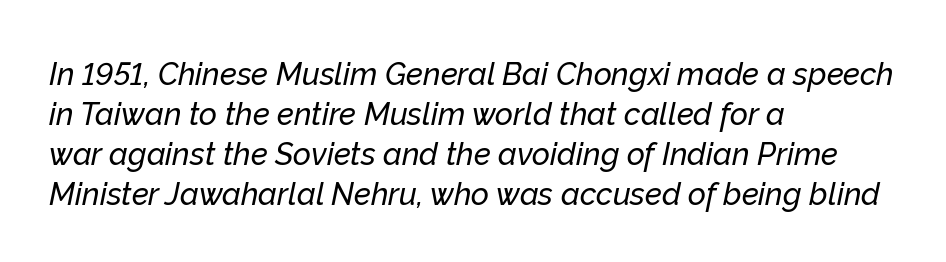
Q: Is the text italic (slanted)? A: Yes, it leans right by about 12 degrees.
Q: Is the text underlined? A: No.
Q: How is the paragraph aligned? A: Left-aligned.
Q: Is the spacing between letters normal or unusually wide? A: Normal.
Q: Is the spacing between lines tight, normal or loose? A: Normal.
Q: Width (condensed, normal, or wide)? A: Normal.
Q: Stroke contrast? A: Low.
Q: x-height? A: Medium.
Q: Monospaced? A: No.
